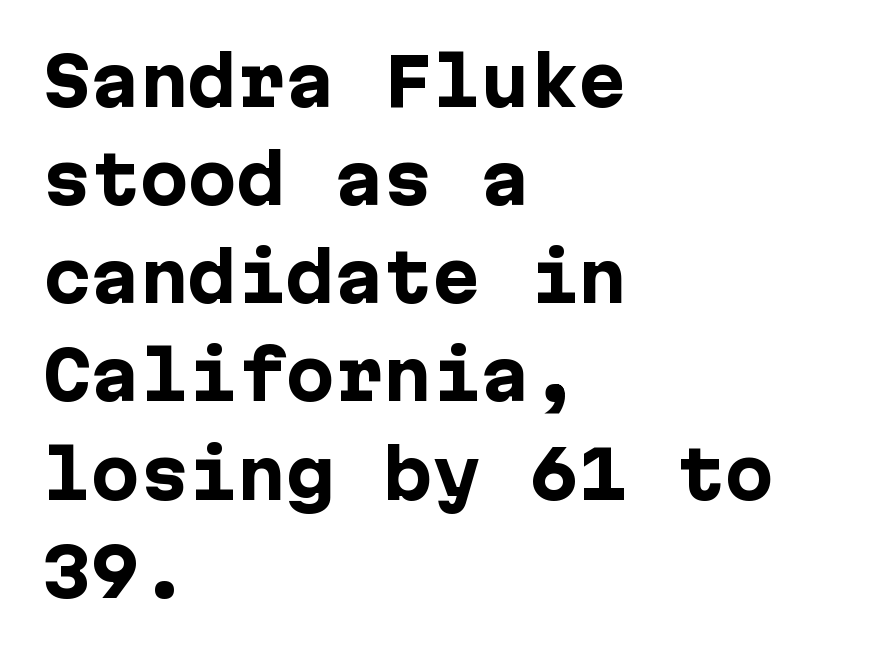
{"serif": "no", "italic": "no", "bold": "yes", "weight": "heavy", "width": "normal", "stroke_contrast": "low", "x_height": "medium", "underline": "no", "align": "left", "line_spacing": "normal", "line_spacing_ratio": 1.51, "letter_spacing": "normal", "letter_spacing_em": 0.0, "glyph_px": 65}
